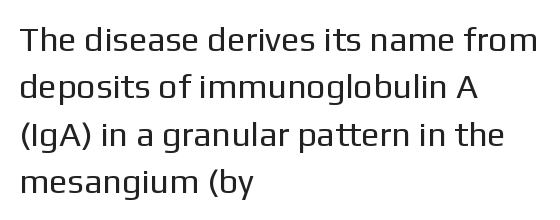
Q: Is the text bold? A: No.
Q: Is the text italic (slanted)? A: No, it is upright.
Q: Is the typeface a serif or a sans-serif typeface? A: Sans-serif.
Q: Is the text underlined? A: No.
Q: How is the paragraph aligned? A: Left-aligned.
Q: Is the spacing between letters normal or unusually wide? A: Normal.
Q: Is the spacing between lines tight, normal or loose? A: Normal.
Q: Width (condensed, normal, or wide)? A: Normal.
Q: Stroke contrast? A: Low.
Q: x-height? A: Medium.
Q: Monospaced? A: No.
